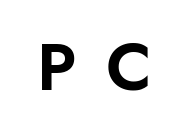
{"serif": "no", "italic": "no", "width": "normal", "stroke_contrast": "low", "x_height": "small", "monospaced": "no", "underline": "no", "letter_spacing": "wide", "letter_spacing_em": 0.45, "glyph_px": 66}
